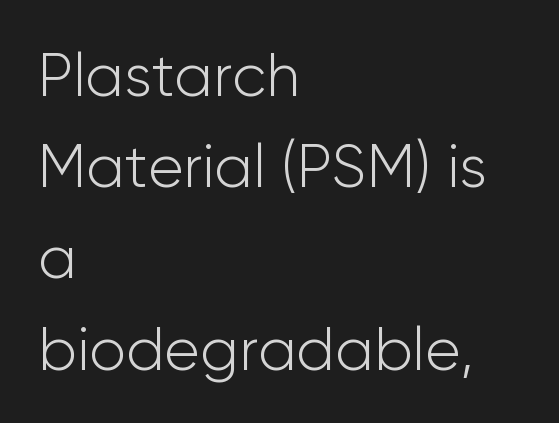
The image shows 60 px light sans-serif type, upright; set left-aligned, normal line spacing (1.52x), normal letter spacing, not underlined; low stroke contrast and a medium x-height.
